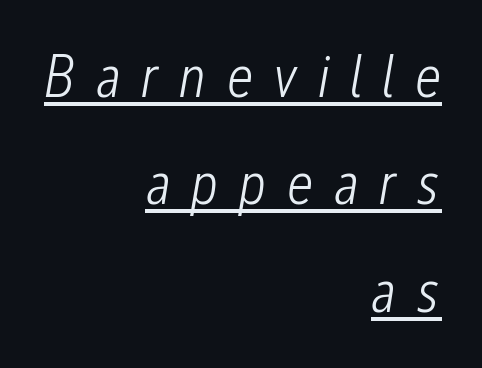
The strokes carry an ordinary text weight at most. Character widths vary here, with narrow letters taking less room than wide ones. This sample uses an oblique cut, with every glyph tilted off the vertical. What decoration does the sample have? An underline. The type is letterspaced generously, with wide tracking. A flush-right, rag-left setting is used for this passage.
